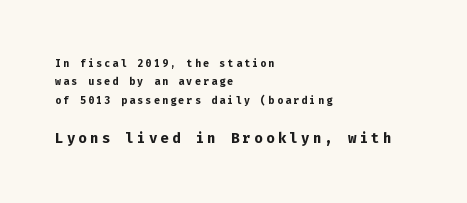
The image shows 20 px bold type, upright; set left-aligned, normal line spacing (1.32x), not underlined; the second (bottom) block is 1.43x larger.
